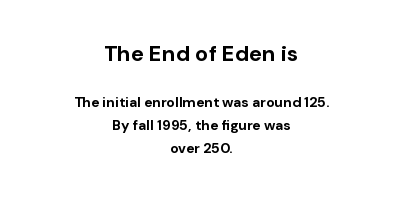
{"italic": "no", "bold": "yes", "underline": "no", "align": "center", "line_spacing": "normal", "line_spacing_ratio": 1.65, "letter_spacing": "normal", "letter_spacing_em": 0.0, "larger_block": "first", "size_ratio": 1.57, "glyph_px": 22}
